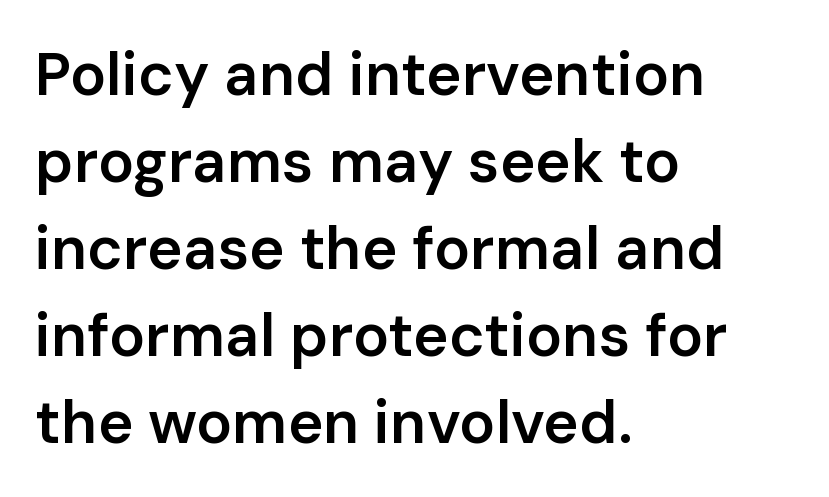
{"serif": "no", "italic": "no", "bold": "semi", "weight": "semibold", "width": "normal", "stroke_contrast": "low", "x_height": "medium", "monospaced": "no", "underline": "no", "align": "left", "line_spacing": "normal", "line_spacing_ratio": 1.45, "letter_spacing": "normal", "letter_spacing_em": 0.0, "glyph_px": 60}
